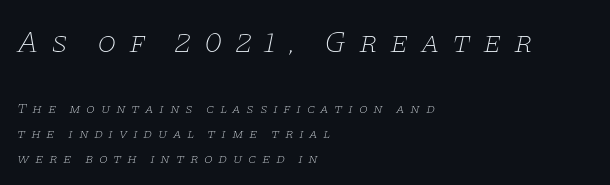
{"serif": "yes", "italic": "yes", "lean": "right", "slant_degrees": 11, "bold": "no", "weight": "thin", "width": "wide", "stroke_contrast": "low", "x_height": "large", "monospaced": "no", "underline": "no", "align": "left", "line_spacing_ratio": 1.78, "letter_spacing": "wide", "letter_spacing_em": 0.39, "larger_block": "first", "size_ratio": 2.21, "glyph_px": 31}
